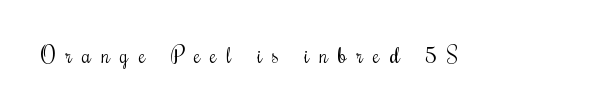
The image shows 21 px text type; set unusually wide letter spacing (+0.49 em), not underlined.
